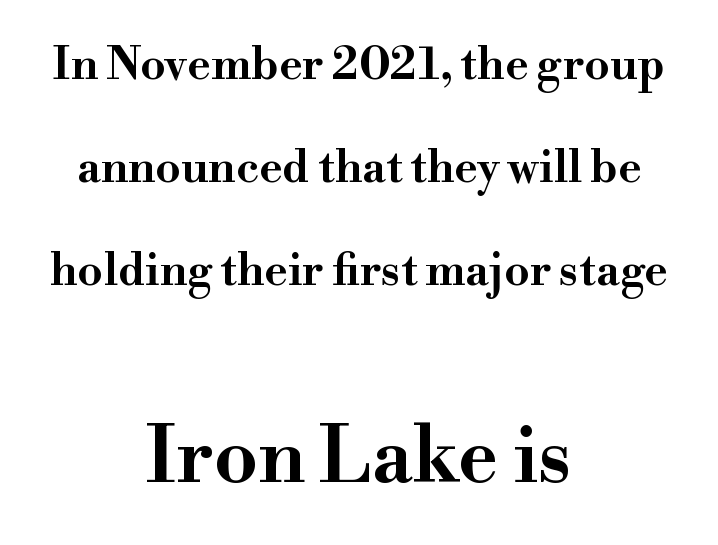
The image shows 78 px wide serif type, upright; set centered, loose line spacing (2.29x), normal letter spacing, not underlined; the second (bottom) block is 1.73x larger; high stroke contrast and a small x-height.
